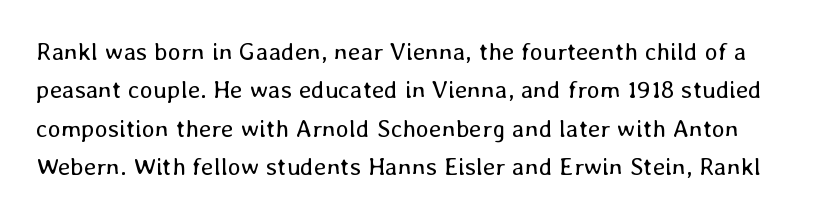
Q: Is the text bold? A: No.
Q: Is the text italic (slanted)? A: No, it is upright.
Q: Is the text underlined? A: No.
Q: Is the spacing between letters normal or unusually wide? A: Normal.
Q: Is the spacing between lines tight, normal or loose? A: Normal.
